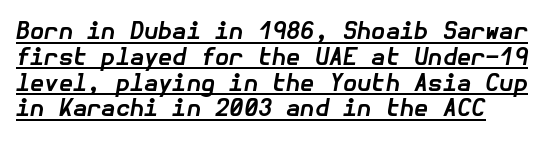
Letter spacing: default. The rendering anchors every line to the left-hand side. The typesetter has applied underlining to the passage shown. Leading: reduced. Bold? Absolutely — the strokes are thick and heavy.
